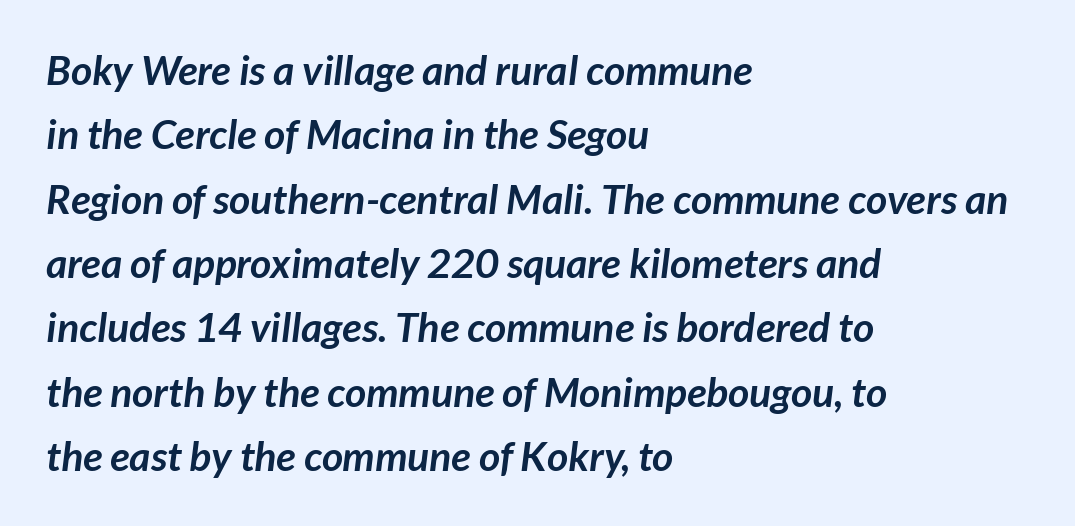
{"serif": "no", "bold": "yes", "weight": "semibold", "width": "normal", "stroke_contrast": "low", "x_height": "medium", "monospaced": "no", "underline": "no", "align": "left", "line_spacing": "normal", "line_spacing_ratio": 1.57, "letter_spacing": "normal", "letter_spacing_em": 0.0, "glyph_px": 41}
